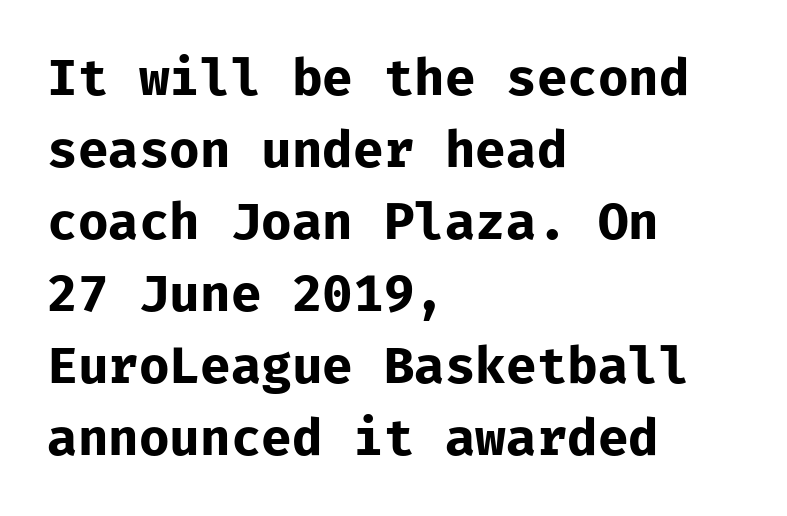
{"serif": "no", "italic": "no", "bold": "yes", "weight": "bold", "width": "normal", "stroke_contrast": "low", "x_height": "medium", "monospaced": "yes", "underline": "no", "align": "left", "line_spacing": "normal", "line_spacing_ratio": 1.41, "letter_spacing": "normal", "letter_spacing_em": 0.0, "glyph_px": 51}
